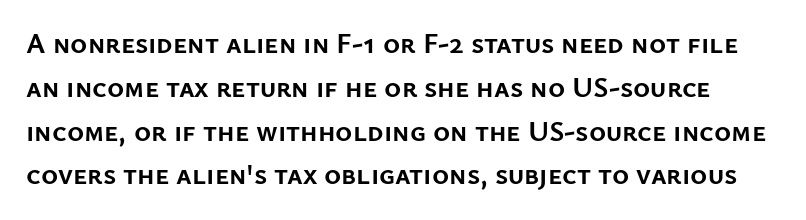
The image shows 29 px semibold sans-serif type, upright; set normal line spacing (1.51x), normal letter spacing, not underlined; low stroke contrast and a medium x-height.
